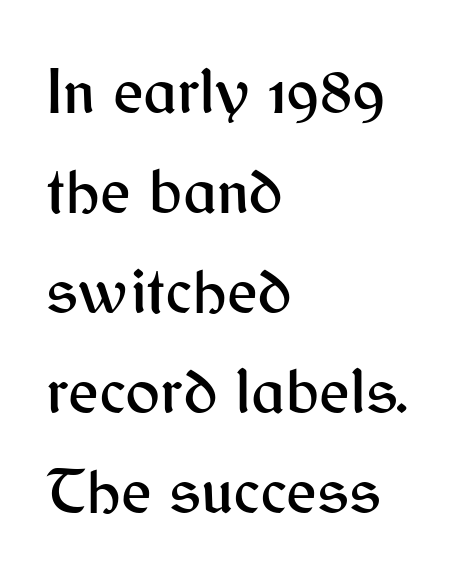
Q: Is the text italic (slanted)? A: No, it is upright.
Q: Is the typeface a serif or a sans-serif typeface? A: Sans-serif.
Q: Is the text underlined? A: No.
Q: How is the paragraph aligned? A: Left-aligned.
Q: Is the spacing between letters normal or unusually wide? A: Normal.
Q: Is the spacing between lines tight, normal or loose? A: Normal.
Q: Width (condensed, normal, or wide)? A: Normal.
Q: Stroke contrast? A: Medium.
Q: x-height? A: Medium.
Q: Monospaced? A: No.
